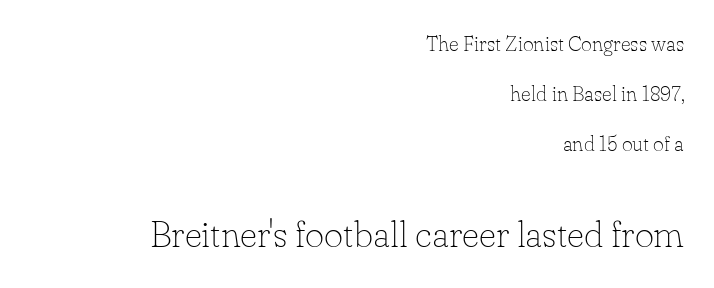
The typesetter chose a ragged-left arrangement here. The foot of each line stays bare and open. Short note: letters normally spaced. Character widths vary here, with narrow letters taking less room than wide ones. Every stem runs plumb, perpendicular to the baseline. No chunkiness to these letters — they're not bold.
